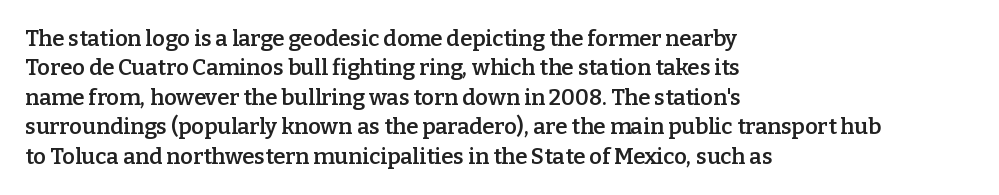
Notice how the passage keeps a crisp vertical edge on the left only. It's the straight-up-and-down kind of type. The zone under the glyphs is completely vacant. This is moderately heavy type, rendered in semibold. Compared with typical paragraphs, the rows here are spaced about the same.
